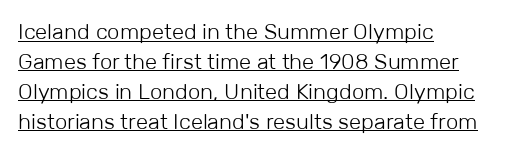
The image shows 22 px text type, upright; set left-aligned, normal line spacing (1.36x), normal letter spacing, underlined.
